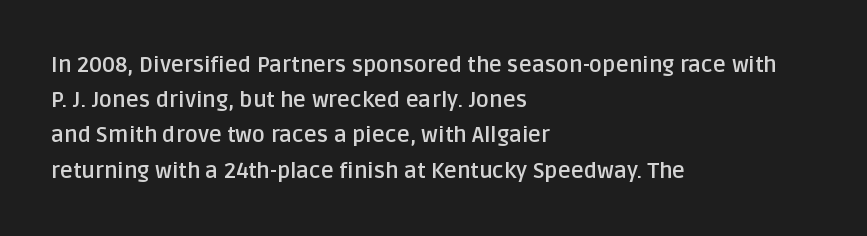
Every row of glyphs begins at an identical x-position on the left. Each word holds together tightly as a unit, with standard inter-letter gaps. What's the leading like? Ordinary, nothing unusual. Nope, not italic — everything's standing straight. The space directly below the letters is spotless.
